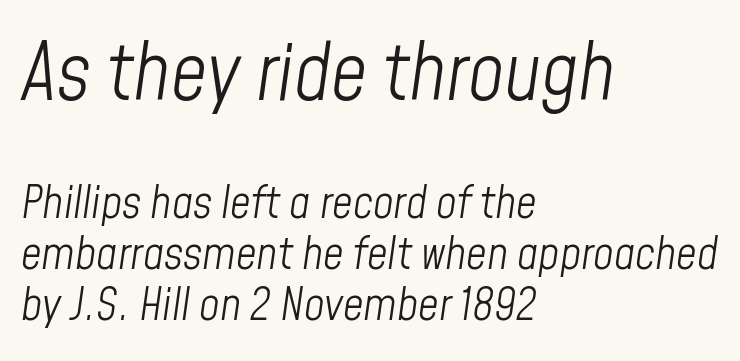
Q: Is the text bold? A: No.
Q: Is the text italic (slanted)? A: Yes, it leans right by about 8 degrees.
Q: Is the text underlined? A: No.
Q: How is the paragraph aligned? A: Left-aligned.
Q: Is the spacing between letters normal or unusually wide? A: Normal.
Q: Is the spacing between lines tight, normal or loose? A: Tight.
Q: Which block of text is set in a larger size, the first (top) or the second (bottom)? A: The first (top) one.
Q: Width (condensed, normal, or wide)? A: Condensed.
Q: Stroke contrast? A: Low.
Q: x-height? A: Medium.
Q: Monospaced? A: No.
